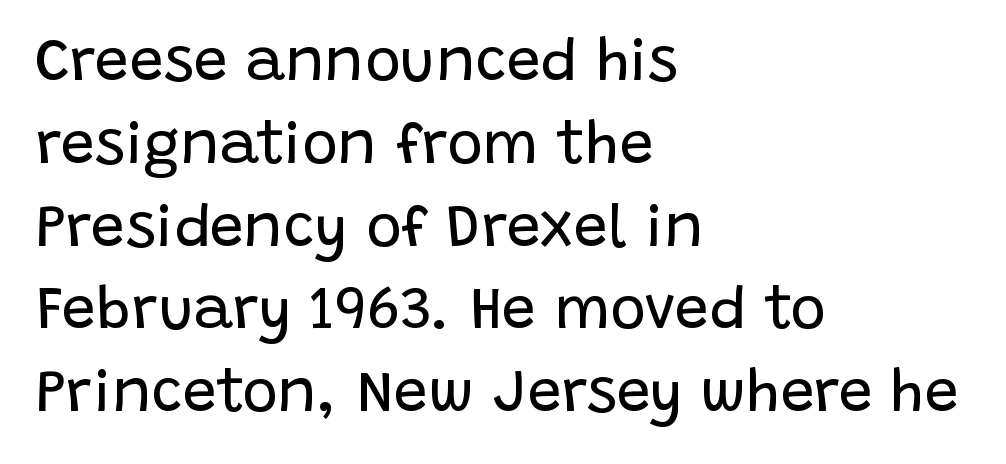
Q: Is the text bold? A: No.
Q: Is the text italic (slanted)? A: No, it is upright.
Q: Is the typeface a serif or a sans-serif typeface? A: Sans-serif.
Q: Is the text underlined? A: No.
Q: How is the paragraph aligned? A: Left-aligned.
Q: Is the spacing between letters normal or unusually wide? A: Normal.
Q: Is the spacing between lines tight, normal or loose? A: Normal.
Q: Width (condensed, normal, or wide)? A: Normal.
Q: Stroke contrast? A: Low.
Q: x-height? A: Large.
Q: Monospaced? A: No.
